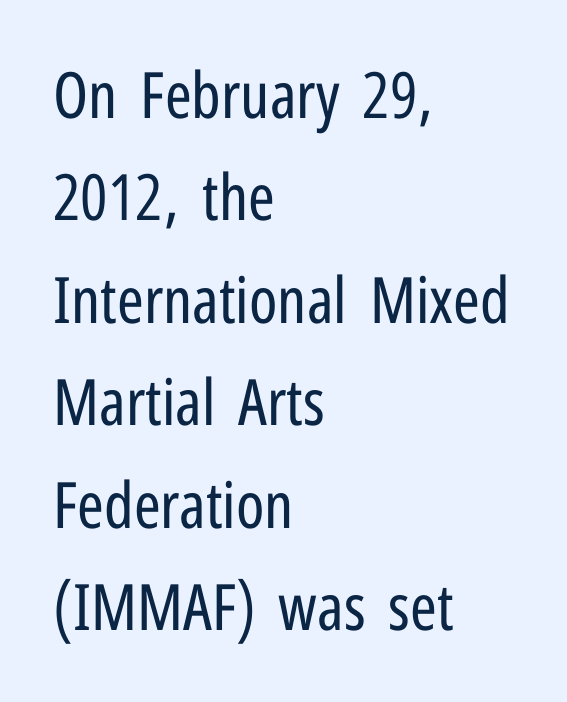
Q: Is the text bold? A: No.
Q: Is the text italic (slanted)? A: No, it is upright.
Q: Is the typeface a serif or a sans-serif typeface? A: Sans-serif.
Q: Is the text underlined? A: No.
Q: How is the paragraph aligned? A: Left-aligned.
Q: Is the spacing between letters normal or unusually wide? A: Normal.
Q: Is the spacing between lines tight, normal or loose? A: Normal.
Q: Width (condensed, normal, or wide)? A: Condensed.
Q: Stroke contrast? A: Low.
Q: x-height? A: Medium.
Q: Monospaced? A: No.
